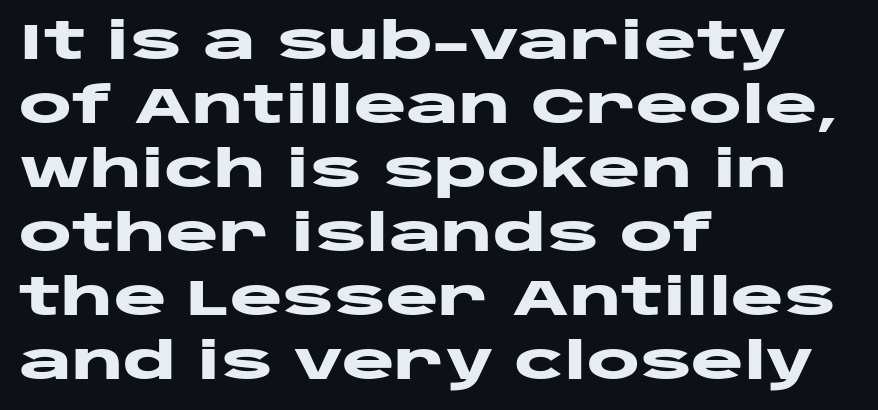
Q: Is the text bold? A: Yes.
Q: Is the text italic (slanted)? A: No, it is upright.
Q: Is the typeface a serif or a sans-serif typeface? A: Sans-serif.
Q: Is the text underlined? A: No.
Q: How is the paragraph aligned? A: Left-aligned.
Q: Is the spacing between letters normal or unusually wide? A: Normal.
Q: Is the spacing between lines tight, normal or loose? A: Normal.
Q: Width (condensed, normal, or wide)? A: Wide.
Q: Stroke contrast? A: Low.
Q: x-height? A: Large.
Q: Monospaced? A: No.
